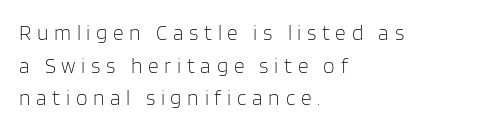
Q: Is the text bold? A: No.
Q: Is the text italic (slanted)? A: No, it is upright.
Q: Is the text underlined? A: No.
Q: How is the paragraph aligned? A: Left-aligned.
Q: Is the spacing between letters normal or unusually wide? A: Unusually wide.
Q: Is the spacing between lines tight, normal or loose? A: Normal.
